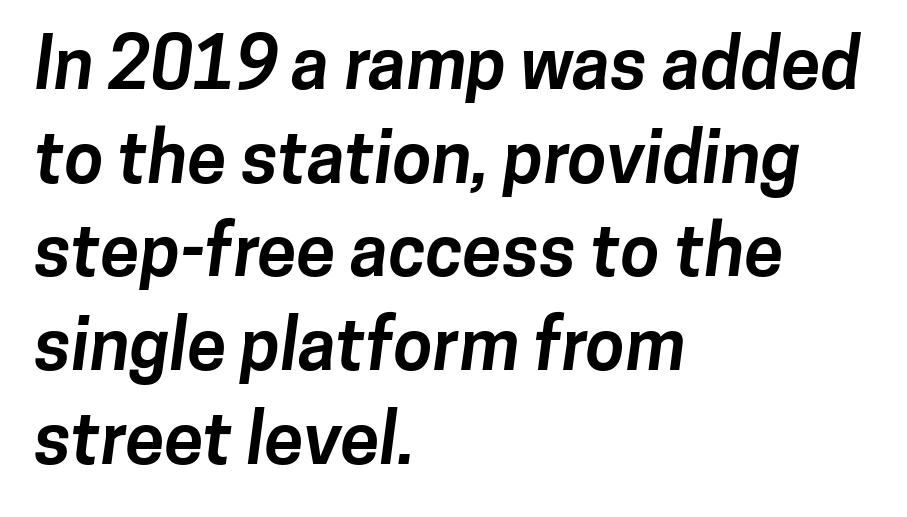
The image shows 71 px bold sans-serif type; set left-aligned, normal line spacing (1.32x), normal letter spacing, not underlined; low stroke contrast and a medium x-height.
